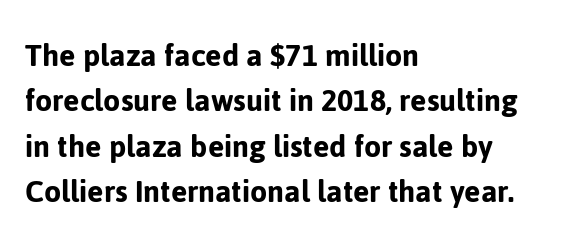
The image shows 35 px sans-serif type, upright; set left-aligned, normal line spacing (1.3x), normal letter spacing, not underlined; low stroke contrast and a medium x-height.
